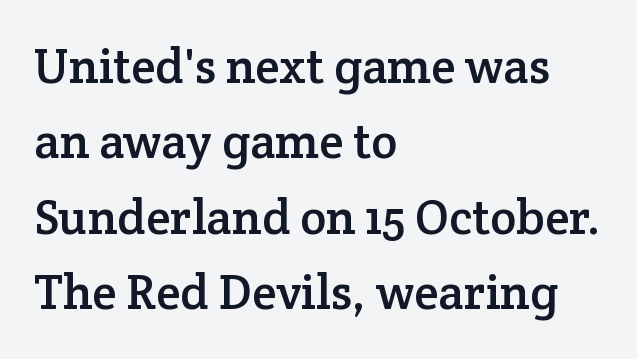
{"serif": "yes", "italic": "no", "width": "normal", "stroke_contrast": "low", "x_height": "medium", "monospaced": "no", "underline": "no", "align": "left", "line_spacing": "normal", "line_spacing_ratio": 1.54, "letter_spacing": "normal", "letter_spacing_em": 0.0, "glyph_px": 49}
